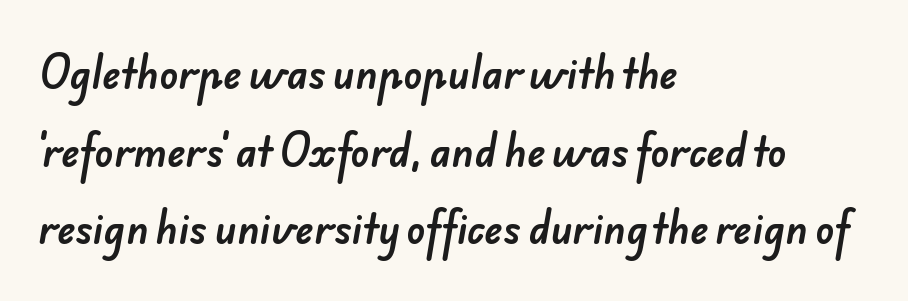
{"serif": "no", "width": "normal", "stroke_contrast": "low", "x_height": "small", "monospaced": "no", "underline": "no", "align": "left", "line_spacing": "loose", "line_spacing_ratio": 1.99, "letter_spacing": "normal", "letter_spacing_em": 0.0, "glyph_px": 39}
